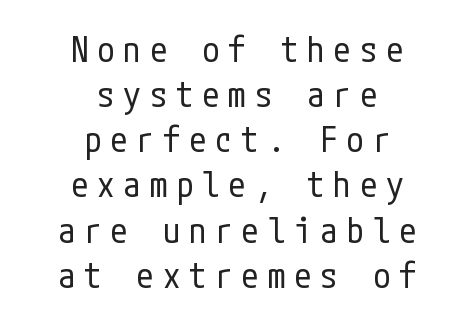
Q: Is the text bold? A: No.
Q: Is the text italic (slanted)? A: No, it is upright.
Q: Is the typeface a serif or a sans-serif typeface? A: Sans-serif.
Q: Is the text underlined? A: No.
Q: How is the paragraph aligned? A: Centered.
Q: Is the spacing between letters normal or unusually wide? A: Unusually wide.
Q: Is the spacing between lines tight, normal or loose? A: Normal.
Q: Width (condensed, normal, or wide)? A: Condensed.
Q: Stroke contrast? A: Low.
Q: x-height? A: Medium.
